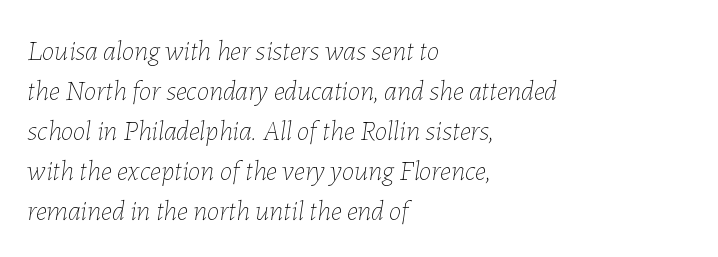
Q: Is the text bold? A: No.
Q: Is the text italic (slanted)? A: Yes, it leans right by about 7 degrees.
Q: Is the text underlined? A: No.
Q: How is the paragraph aligned? A: Left-aligned.
Q: Is the spacing between letters normal or unusually wide? A: Normal.
Q: Is the spacing between lines tight, normal or loose? A: Normal.
Q: Width (condensed, normal, or wide)? A: Normal.
Q: Stroke contrast? A: Low.
Q: x-height? A: Medium.
Q: Monospaced? A: No.
